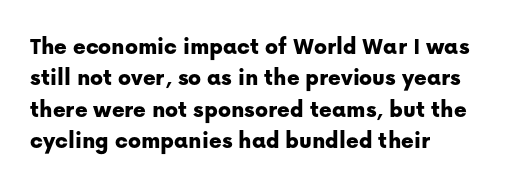
The image shows 24 px text type, upright; set left-aligned, normal line spacing (1.31x), normal letter spacing, not underlined.
